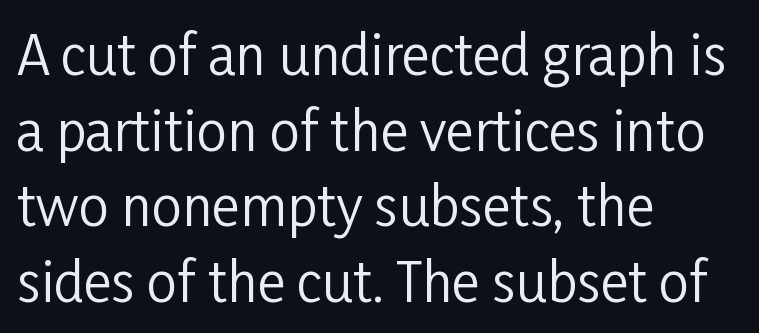
Q: Is the text bold? A: No.
Q: Is the text italic (slanted)? A: No, it is upright.
Q: Is the typeface a serif or a sans-serif typeface? A: Sans-serif.
Q: Is the text underlined? A: No.
Q: How is the paragraph aligned? A: Left-aligned.
Q: Is the spacing between letters normal or unusually wide? A: Normal.
Q: Is the spacing between lines tight, normal or loose? A: Normal.
Q: Width (condensed, normal, or wide)? A: Condensed.
Q: Stroke contrast? A: Low.
Q: x-height? A: Medium.
Q: Monospaced? A: No.
